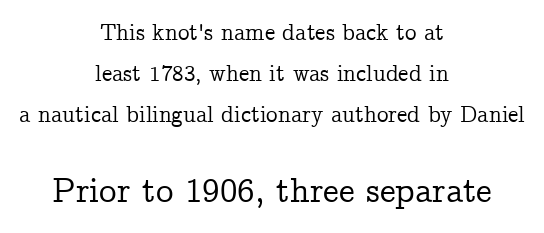
Spacing verdict: proportional, widths tailored to each character. Tracking value appears to be zero — textbook default spacing. Note: smaller setting up top, larger setting below. Small tapered or slab feet sit at the stroke ends, so this counts as serif. Teacher's note: observe the equal gaps on both sides — that is centered alignment.
